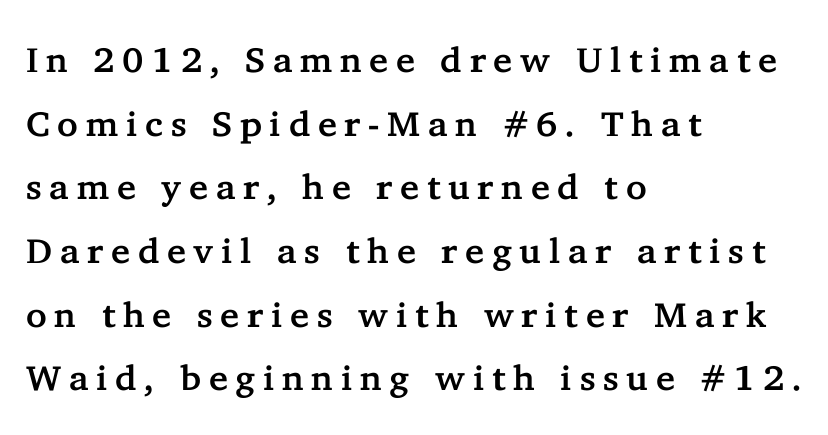
Q: Is the text italic (slanted)? A: No, it is upright.
Q: Is the typeface a serif or a sans-serif typeface? A: Serif.
Q: Is the text underlined? A: No.
Q: How is the paragraph aligned? A: Left-aligned.
Q: Is the spacing between letters normal or unusually wide? A: Unusually wide.
Q: Width (condensed, normal, or wide)? A: Normal.
Q: Stroke contrast? A: Low.
Q: x-height? A: Medium.
Q: Monospaced? A: No.
